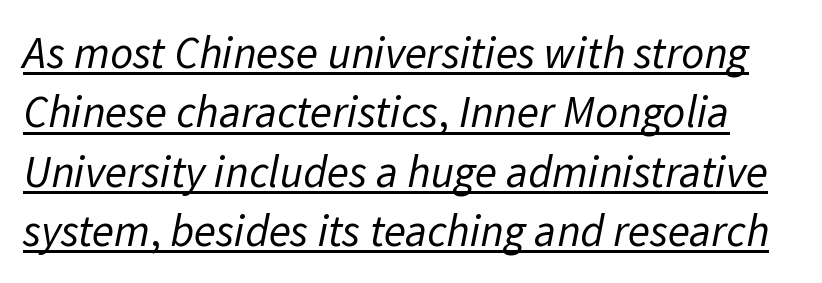
The strokes carry an ordinary text weight at most. The passage shown is typeset with a sans-serif family. The typesetter has applied underlining to the passage shown. A typesetter would call this proportional, since set widths differ per character.
